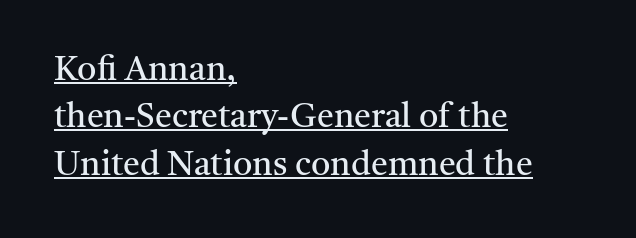
Tracking here is standard; glyphs follow each other at the usual distance. Notice how descenders clear the ascenders below comfortably — that's standard leading. You can see a thin bar hugging the bottom of the glyphs. The paragraph shown leans on its left margin.
